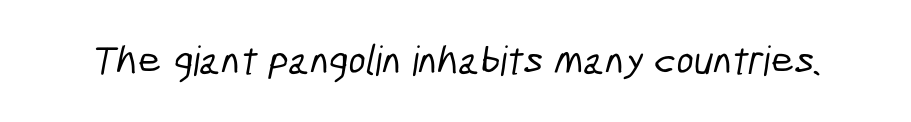
The image shows 41 px condensed sans-serif type; set normal letter spacing, not underlined; low stroke contrast and a medium x-height.
